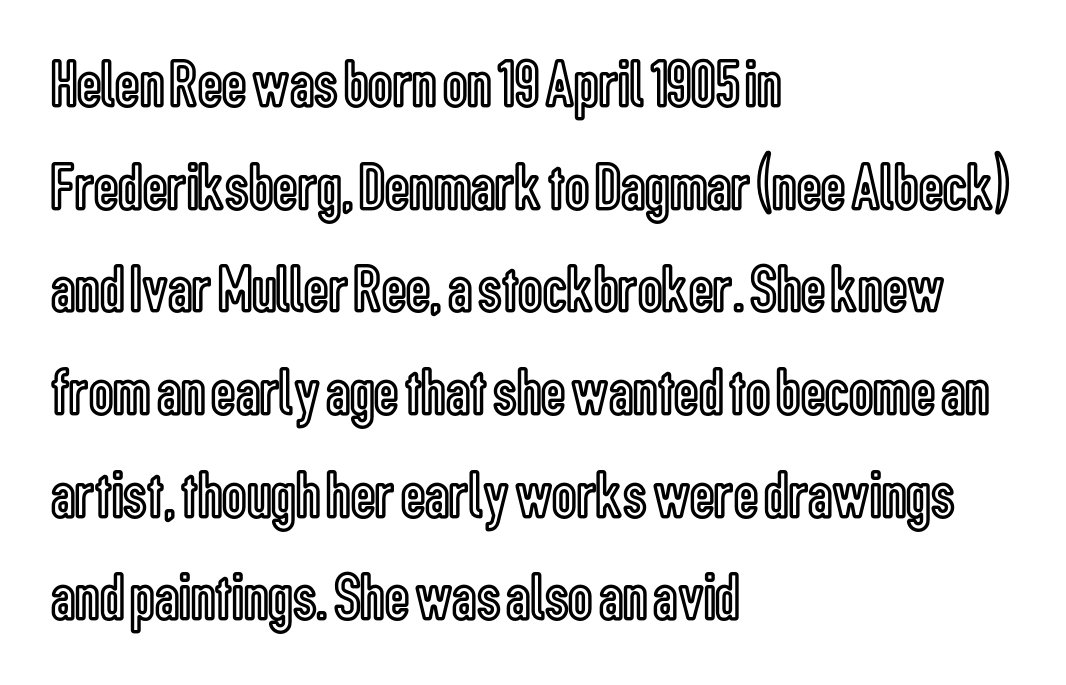
{"italic": "no", "width": "condensed", "x_height": "medium", "monospaced": "no", "underline": "no", "align": "left", "line_spacing": "normal", "line_spacing_ratio": 1.51, "letter_spacing": "normal", "letter_spacing_em": 0.0, "glyph_px": 68}
